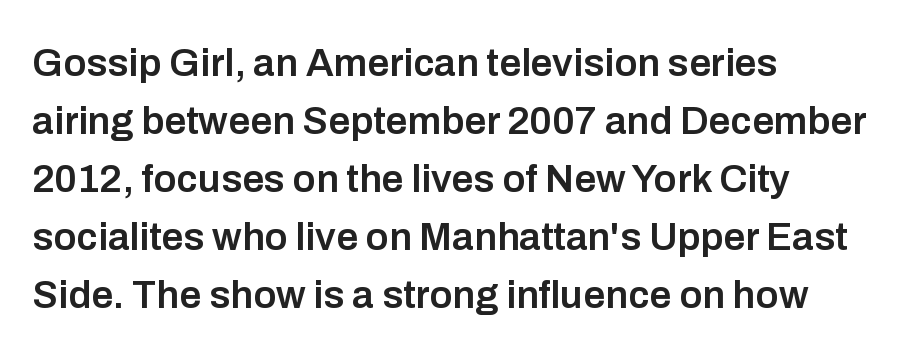
The image shows 39 px semibold sans-serif type, upright; set left-aligned, normal line spacing (1.49x), normal letter spacing, not underlined; low stroke contrast and a medium x-height.
